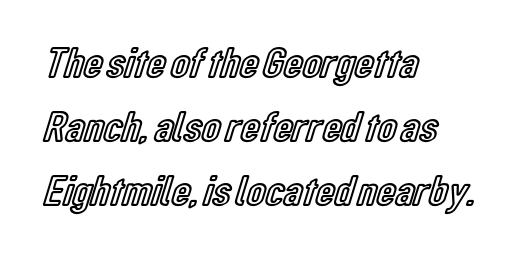
{"width": "condensed", "x_height": "medium", "monospaced": "no", "underline": "no", "align": "left", "line_spacing": "normal", "line_spacing_ratio": 1.49, "letter_spacing": "normal", "letter_spacing_em": 0.0, "glyph_px": 43}
